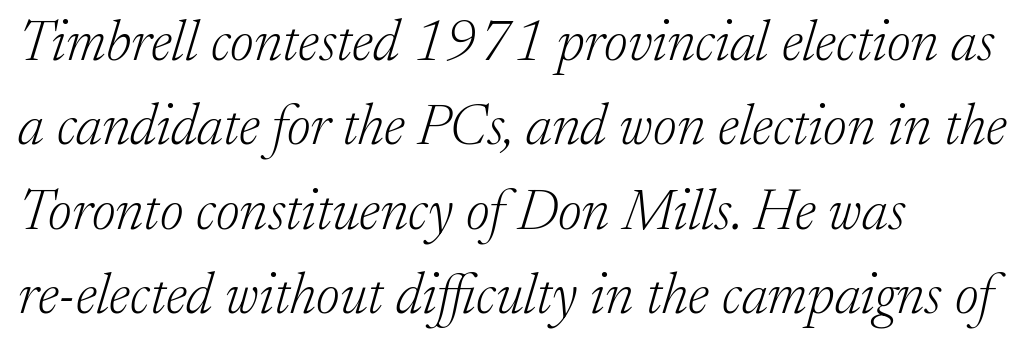
{"serif": "yes", "italic": "yes", "lean": "right", "slant_degrees": 17, "bold": "no", "weight": "light", "width": "normal", "stroke_contrast": "low", "x_height": "medium", "monospaced": "no", "underline": "no", "align": "left", "line_spacing": "normal", "line_spacing_ratio": 1.48, "letter_spacing": "normal", "letter_spacing_em": 0.0, "glyph_px": 57}
